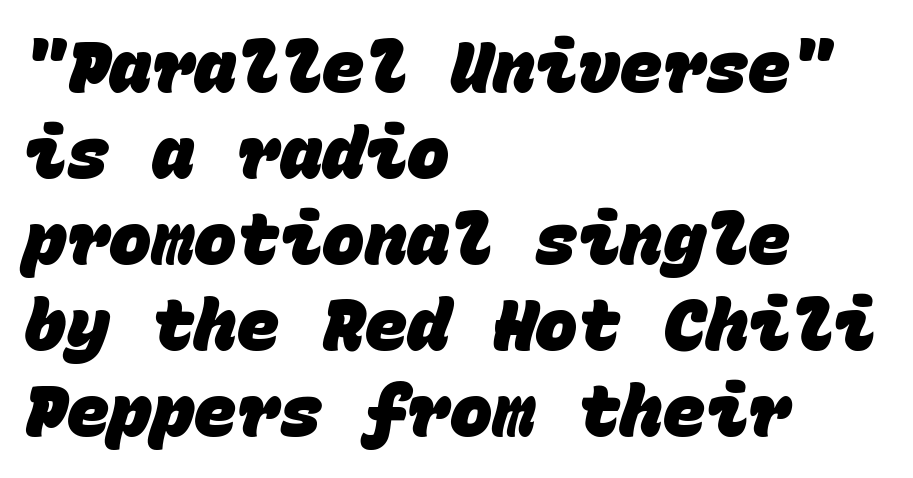
{"serif": "no", "bold": "yes", "weight": "heavy", "width": "normal", "stroke_contrast": "low", "x_height": "large", "monospaced": "yes", "underline": "no", "align": "left", "line_spacing_ratio": 1.21, "letter_spacing": "normal", "letter_spacing_em": 0.0, "glyph_px": 71}
